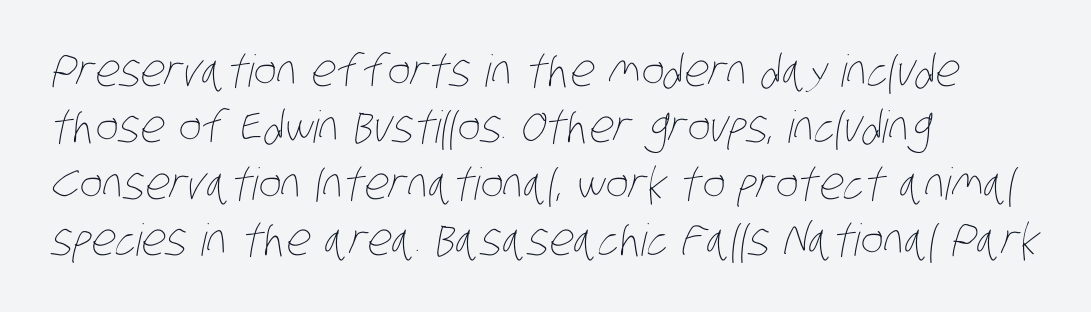
{"bold": "no", "weight": "thin", "width": "condensed", "stroke_contrast": "low", "x_height": "large", "monospaced": "no", "underline": "no", "align": "left", "line_spacing": "normal", "line_spacing_ratio": 1.28, "letter_spacing": "normal", "letter_spacing_em": 0.0, "glyph_px": 44}
